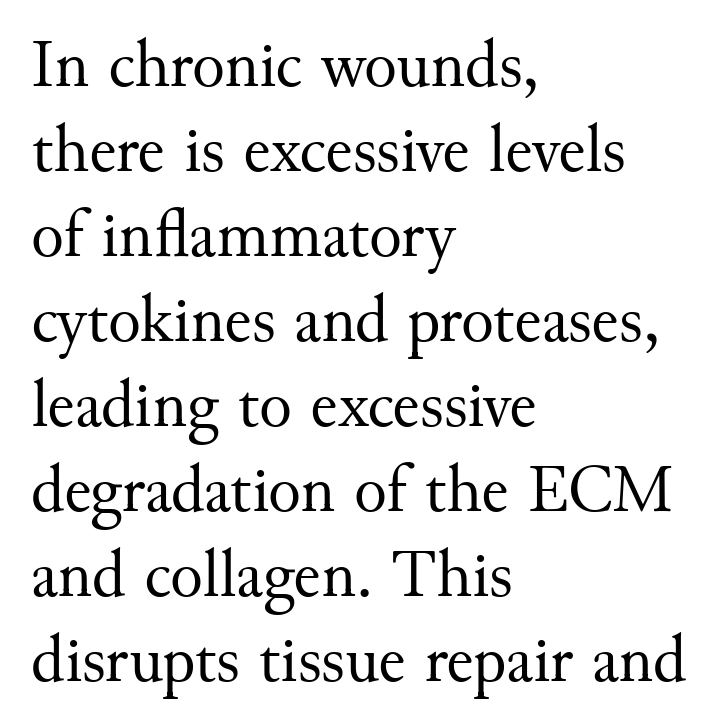
The image shows 68 px regular-weight serif type, upright; set left-aligned, normal line spacing (1.25x), normal letter spacing, not underlined; medium stroke contrast and a small x-height.
